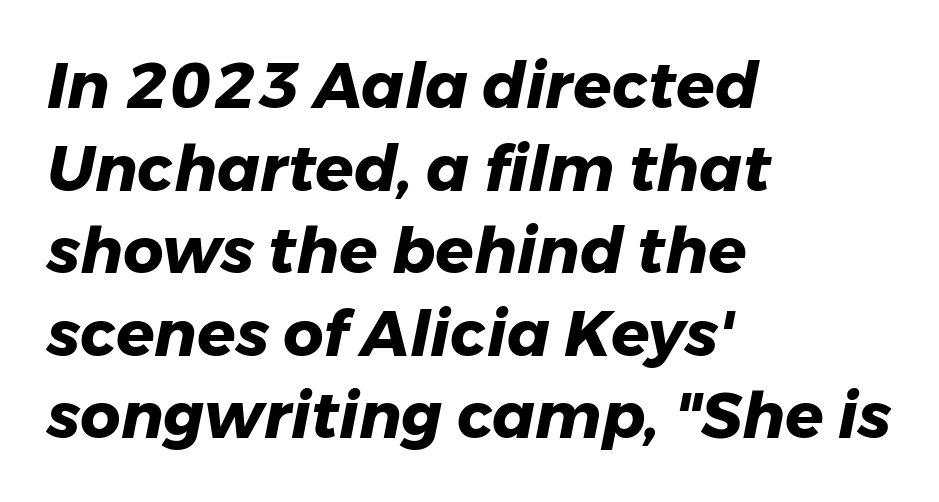
The rendering applies a slant to the glyphs. The lines in this sample share a left origin and differ only in where they stop. This sample has the flowing, uneven cadence of proportional lettering. Summary of weight: heavy, a full bold. Words float on clear page, feet unadorned. Is the letter spacing exaggerated? No — it looks like the ordinary default.
